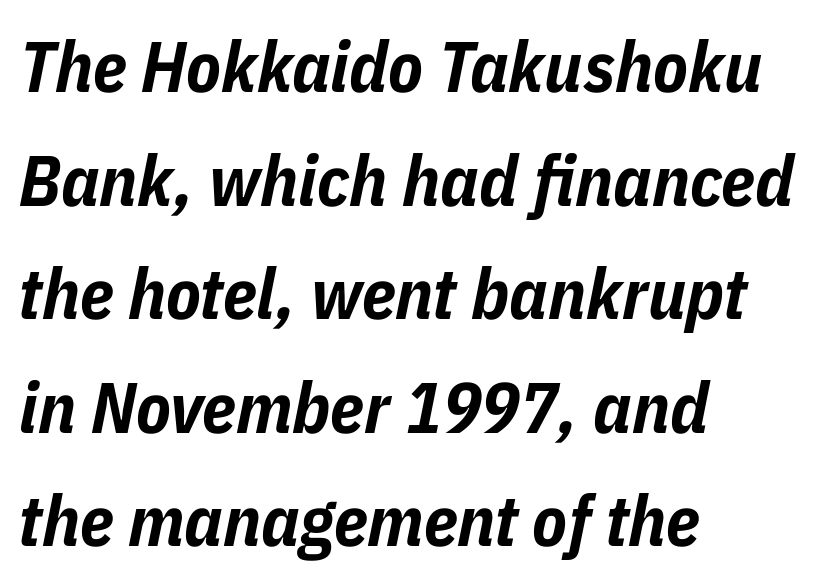
Q: Is the text bold? A: Yes.
Q: Is the text italic (slanted)? A: Yes, it leans right by about 11 degrees.
Q: Is the text underlined? A: No.
Q: How is the paragraph aligned? A: Left-aligned.
Q: Is the spacing between letters normal or unusually wide? A: Normal.
Q: Is the spacing between lines tight, normal or loose? A: Normal.
Q: Width (condensed, normal, or wide)? A: Condensed.
Q: Stroke contrast? A: Low.
Q: x-height? A: Medium.
Q: Monospaced? A: No.
